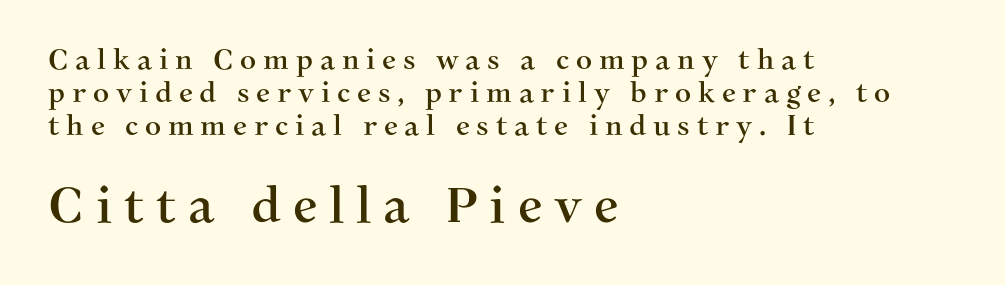
The image shows 49 px serif type, upright; set left-aligned, line spacing 1.18x, unusually wide letter spacing (+0.24 em), not underlined; the second (bottom) block is 1.75x larger; medium stroke contrast and a medium x-height.
